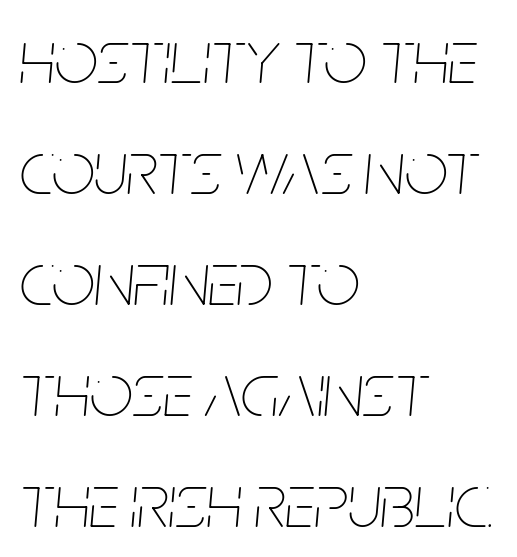
Look at the tracking — it's just the regular setting, nothing added. The lines in this sample share a left origin and differ only in where they stop. Nothing heavy about these letters — not bold at all. The glyphs are unaccompanied by any horizontal stroke below them.
